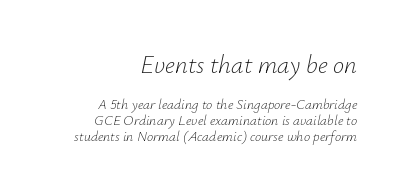
Students, observe: this is what under-led, compact text looks like. In CSS terms this would be text-align: right. The glyphs look as if they've been sheared to an angle. The first block has been scaled up relative to the second. The weight tops out at a normal text grade. The space directly below the letters is spotless.
